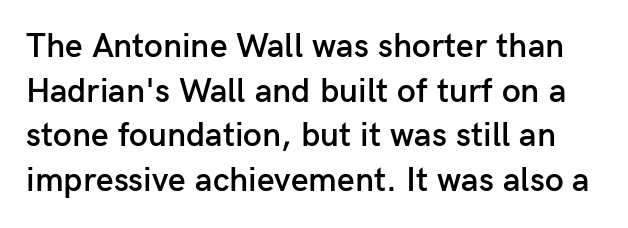
The image shows 34 px semibold sans-serif type, upright; set normal line spacing (1.31x), normal letter spacing, not underlined; low stroke contrast and a medium x-height.
